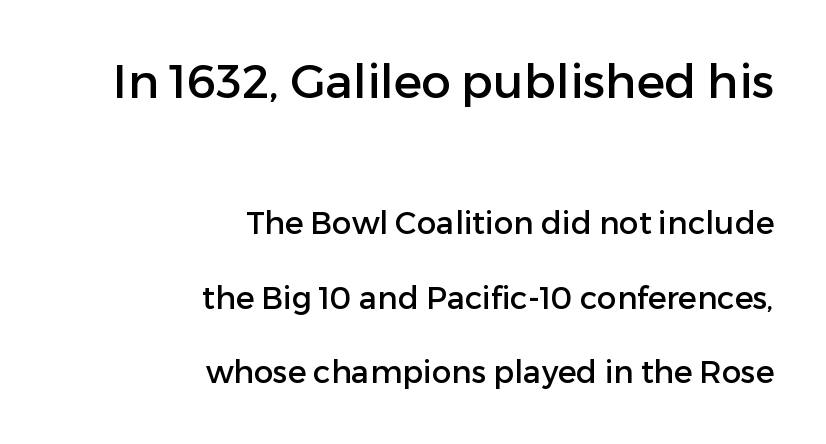
Q: Is the text italic (slanted)? A: No, it is upright.
Q: Is the typeface a serif or a sans-serif typeface? A: Sans-serif.
Q: Is the text underlined? A: No.
Q: How is the paragraph aligned? A: Right-aligned.
Q: Is the spacing between letters normal or unusually wide? A: Normal.
Q: Is the spacing between lines tight, normal or loose? A: Loose.
Q: Which block of text is set in a larger size, the first (top) or the second (bottom)? A: The first (top) one.
Q: Width (condensed, normal, or wide)? A: Normal.
Q: Stroke contrast? A: Low.
Q: x-height? A: Medium.
Q: Monospaced? A: No.
